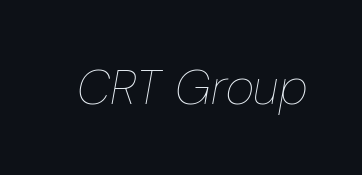
The image shows 49 px thin, condensed type, italic (leaning right); set normal letter spacing, not underlined; low stroke contrast and a medium x-height.
